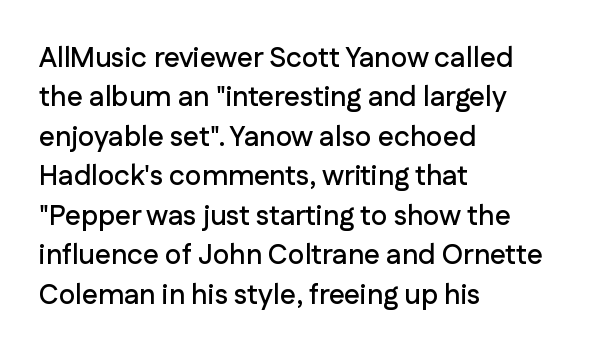
Q: Is the text italic (slanted)? A: No, it is upright.
Q: Is the typeface a serif or a sans-serif typeface? A: Sans-serif.
Q: Is the text underlined? A: No.
Q: How is the paragraph aligned? A: Left-aligned.
Q: Is the spacing between letters normal or unusually wide? A: Normal.
Q: Is the spacing between lines tight, normal or loose? A: Normal.
Q: Width (condensed, normal, or wide)? A: Normal.
Q: Stroke contrast? A: Low.
Q: x-height? A: Medium.
Q: Monospaced? A: No.
